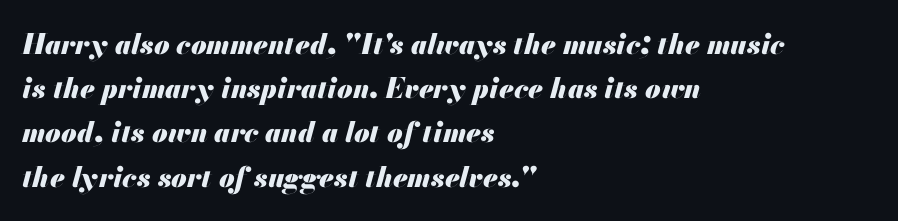
{"italic": "yes", "lean": "right", "slant_degrees": 13, "bold": "yes", "weight": "heavy", "width": "normal", "stroke_contrast": "medium", "x_height": "small", "monospaced": "no", "underline": "no", "align": "left", "line_spacing": "normal", "line_spacing_ratio": 1.58, "letter_spacing": "normal", "letter_spacing_em": 0.0, "glyph_px": 28}
